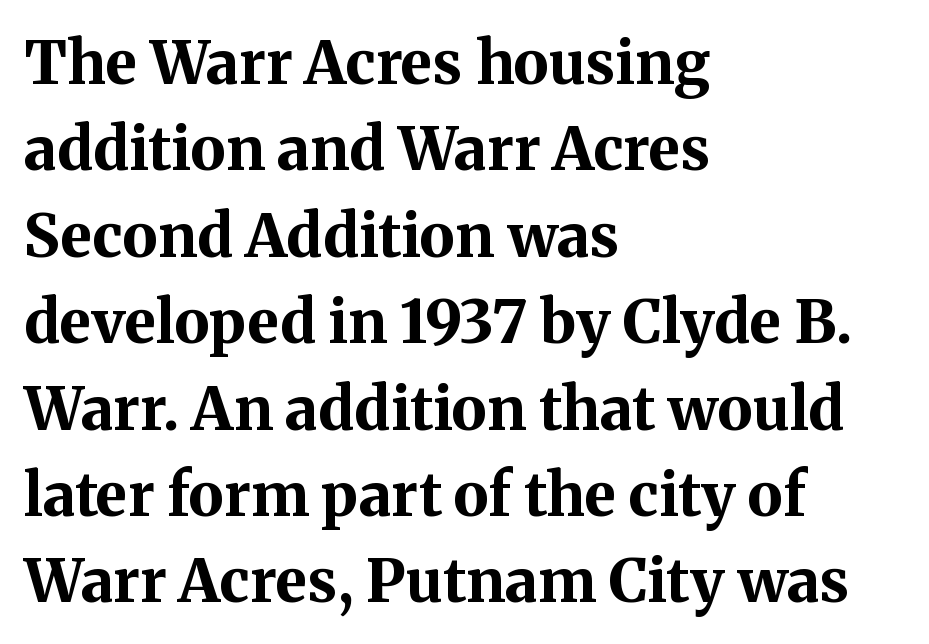
Chunky letters — that's bold for sure. Look at the bottom of the vertical strokes: they flare into serifs here. No italicization has been applied; the sample stays upright. Tracking here is standard; glyphs follow each other at the usual distance. Which margin do the lines hug? The left one — the right edge is uneven. This sample has the flowing, uneven cadence of proportional lettering.
